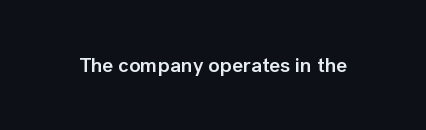
Typesetter's note: demi weight, one step under bold. The specimen omits any rule beneath the text block's lines. Is there any slant? The stems are plumb. Does extra space separate the letters? No, they use regular spacing.
